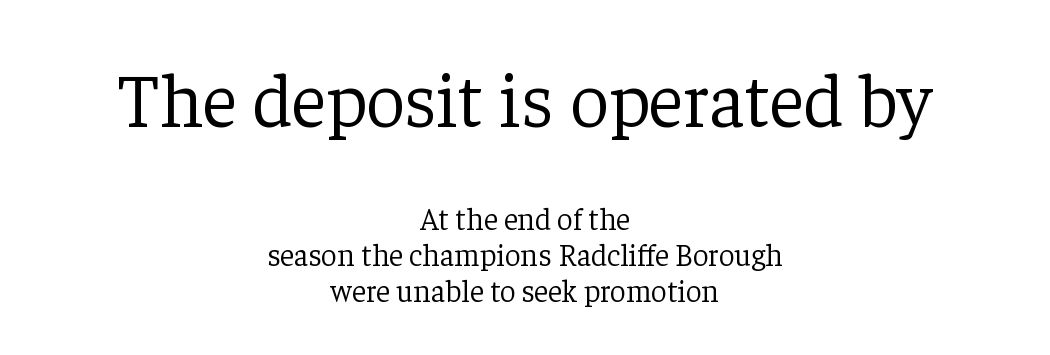
Q: Is the text bold? A: No.
Q: Is the text italic (slanted)? A: No, it is upright.
Q: Is the typeface a serif or a sans-serif typeface? A: Serif.
Q: Is the text underlined? A: No.
Q: How is the paragraph aligned? A: Centered.
Q: Is the spacing between letters normal or unusually wide? A: Normal.
Q: Which block of text is set in a larger size, the first (top) or the second (bottom)? A: The first (top) one.
Q: Width (condensed, normal, or wide)? A: Normal.
Q: Stroke contrast? A: Low.
Q: x-height? A: Medium.
Q: Monospaced? A: No.
